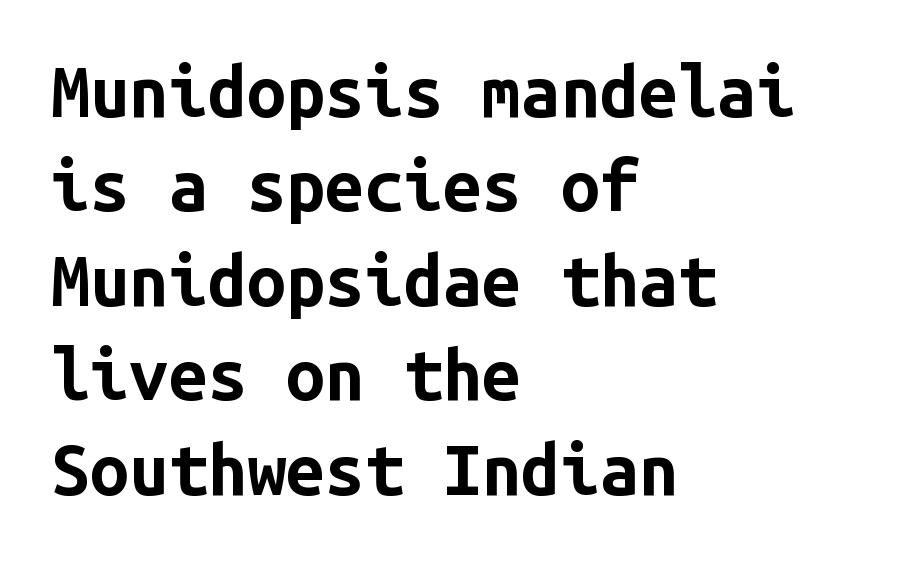
Q: Is the text bold? A: Yes.
Q: Is the text italic (slanted)? A: No, it is upright.
Q: Is the typeface a serif or a sans-serif typeface? A: Sans-serif.
Q: Is the text underlined? A: No.
Q: How is the paragraph aligned? A: Left-aligned.
Q: Is the spacing between letters normal or unusually wide? A: Normal.
Q: Is the spacing between lines tight, normal or loose? A: Normal.
Q: Width (condensed, normal, or wide)? A: Normal.
Q: Stroke contrast? A: Low.
Q: x-height? A: Medium.
Q: Monospaced? A: Yes.
